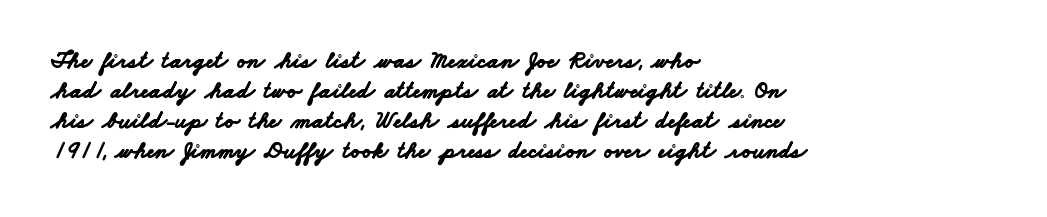
Q: Is the text bold? A: Yes.
Q: Is the text underlined? A: No.
Q: How is the paragraph aligned? A: Left-aligned.
Q: Is the spacing between letters normal or unusually wide? A: Normal.
Q: Is the spacing between lines tight, normal or loose? A: Normal.
